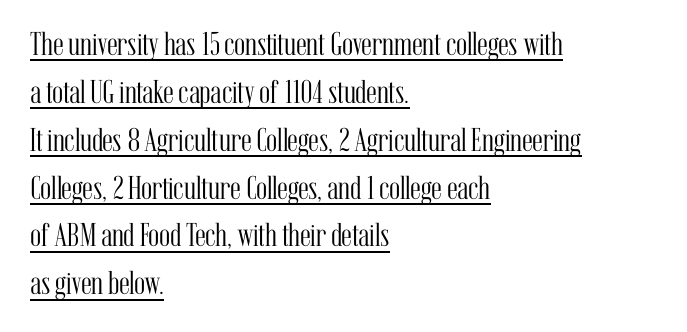
Q: Is the text bold? A: No.
Q: Is the text italic (slanted)? A: No, it is upright.
Q: Is the typeface a serif or a sans-serif typeface? A: Serif.
Q: Is the text underlined? A: Yes.
Q: How is the paragraph aligned? A: Left-aligned.
Q: Is the spacing between letters normal or unusually wide? A: Normal.
Q: Is the spacing between lines tight, normal or loose? A: Normal.
Q: Width (condensed, normal, or wide)? A: Condensed.
Q: Stroke contrast? A: Medium.
Q: x-height? A: Medium.
Q: Monospaced? A: No.
